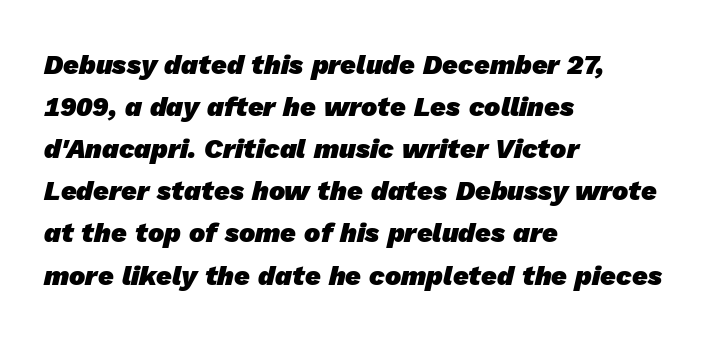
{"bold": "yes", "underline": "no", "align": "left", "line_spacing": "normal", "line_spacing_ratio": 1.56, "letter_spacing": "normal", "letter_spacing_em": 0.0, "glyph_px": 27}
